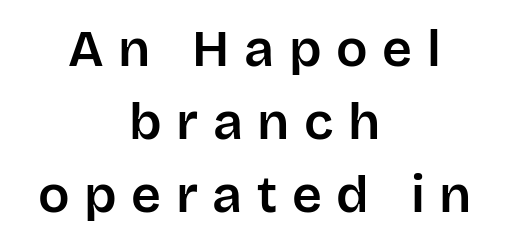
{"serif": "no", "italic": "no", "width": "normal", "stroke_contrast": "low", "x_height": "large", "monospaced": "no", "underline": "no", "align": "center", "line_spacing": "normal", "line_spacing_ratio": 1.4, "letter_spacing": "wide", "letter_spacing_em": 0.28, "glyph_px": 52}
